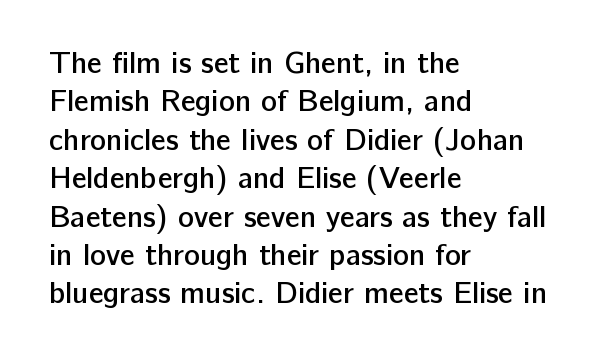
Layout note: lines flush left. Posture: straight, roman, zero tilt. Notice how descenders clear the ascenders below comfortably — that's standard leading. Regarding serifs, this sample does without them.
